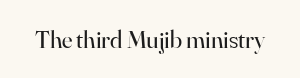
The rendering keeps characters at their native spacing. The font sits on the lighter half of the weight spectrum, regular included. Quick note: underline off. Is there any slant? The stems are plumb.
